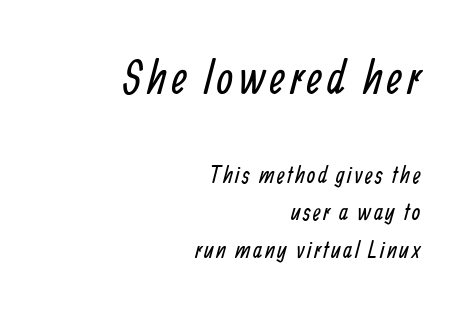
Q: Is the text bold? A: No.
Q: Is the typeface a serif or a sans-serif typeface? A: Sans-serif.
Q: Is the text underlined? A: No.
Q: How is the paragraph aligned? A: Right-aligned.
Q: Is the spacing between lines tight, normal or loose? A: Normal.
Q: Which block of text is set in a larger size, the first (top) or the second (bottom)? A: The first (top) one.
Q: Width (condensed, normal, or wide)? A: Condensed.
Q: Stroke contrast? A: Low.
Q: x-height? A: Medium.
Q: Monospaced? A: No.
